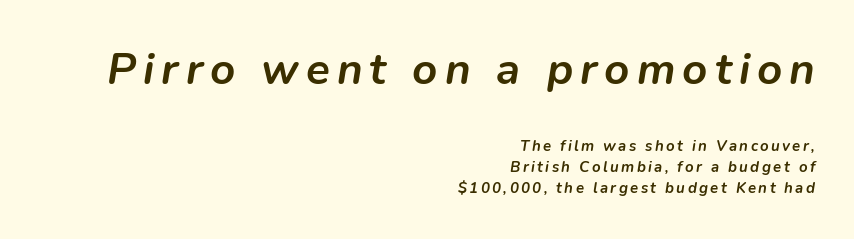
The image shows 44 px semibold type, italic (leaning right); set right-aligned, normal line spacing (1.39x), not underlined; the first (top) block is 2.93x larger; low stroke contrast and a medium x-height.
